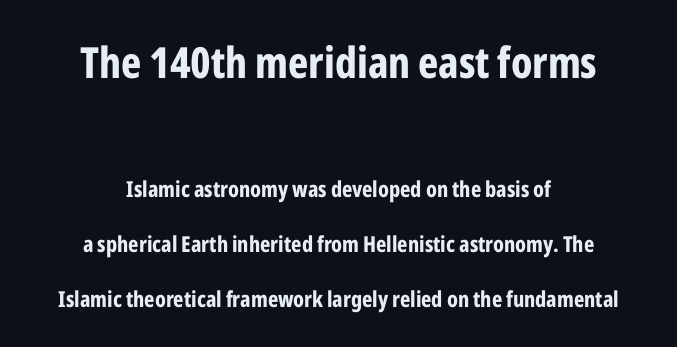
Q: Is the text bold? A: Yes.
Q: Is the text italic (slanted)? A: No, it is upright.
Q: Is the typeface a serif or a sans-serif typeface? A: Sans-serif.
Q: Is the text underlined? A: No.
Q: How is the paragraph aligned? A: Centered.
Q: Is the spacing between letters normal or unusually wide? A: Normal.
Q: Is the spacing between lines tight, normal or loose? A: Loose.
Q: Which block of text is set in a larger size, the first (top) or the second (bottom)? A: The first (top) one.
Q: Width (condensed, normal, or wide)? A: Condensed.
Q: Stroke contrast? A: Low.
Q: x-height? A: Medium.
Q: Monospaced? A: No.
